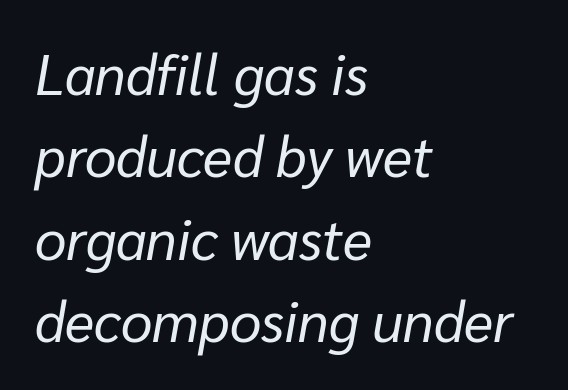
{"italic": "yes", "lean": "right", "slant_degrees": 10, "bold": "no", "weight": "regular", "width": "normal", "stroke_contrast": "low", "x_height": "medium", "monospaced": "no", "underline": "no", "align": "left", "line_spacing": "normal", "line_spacing_ratio": 1.47, "letter_spacing": "normal", "letter_spacing_em": 0.0, "glyph_px": 56}
